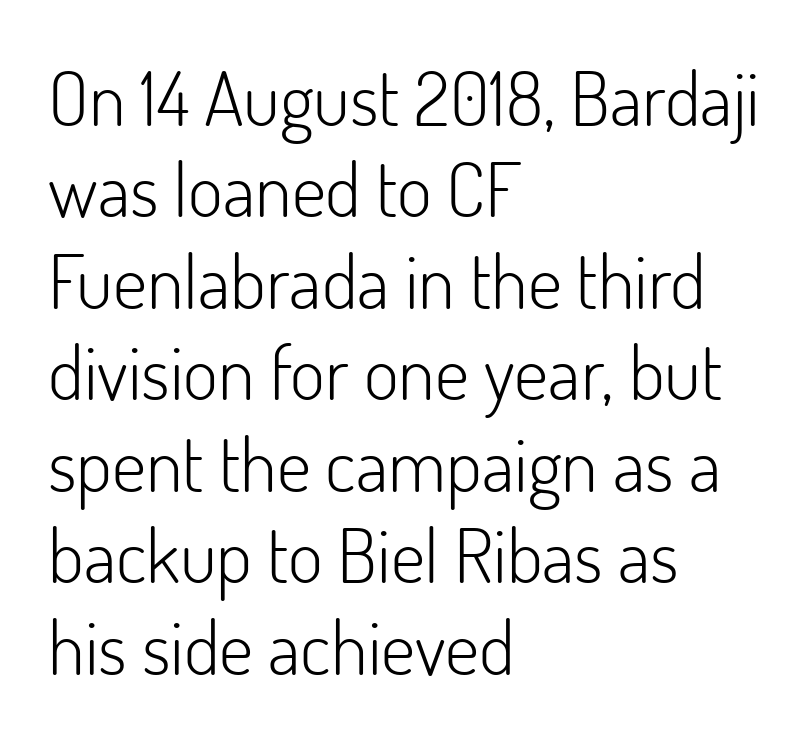
This rendering leaves character spacing at its baseline value. This rendering employs a face without finishing strokes, i.e., a sans-serif. Reading down the block, your eye returns to a fixed left position each line. The lettering stays uniformly vertical, giving the passage a roman look.
